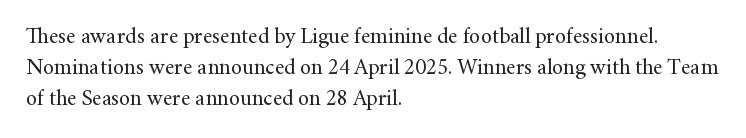
Q: Is the text bold? A: No.
Q: Is the text italic (slanted)? A: No, it is upright.
Q: Is the text underlined? A: No.
Q: How is the paragraph aligned? A: Left-aligned.
Q: Is the spacing between letters normal or unusually wide? A: Normal.
Q: Is the spacing between lines tight, normal or loose? A: Normal.
